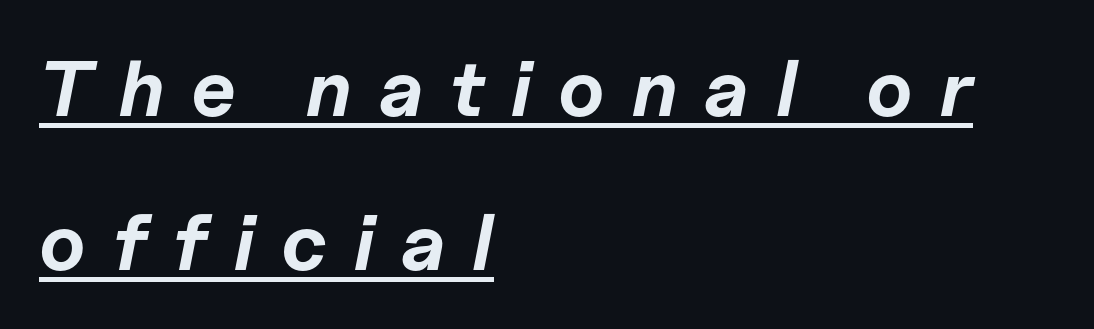
{"italic": "yes", "lean": "right", "slant_degrees": 11, "bold": "yes", "weight": "bold", "width": "normal", "stroke_contrast": "low", "x_height": "medium", "monospaced": "no", "underline": "yes", "align": "left", "line_spacing": "loose", "line_spacing_ratio": 1.95, "letter_spacing": "wide", "letter_spacing_em": 0.34, "glyph_px": 79}
